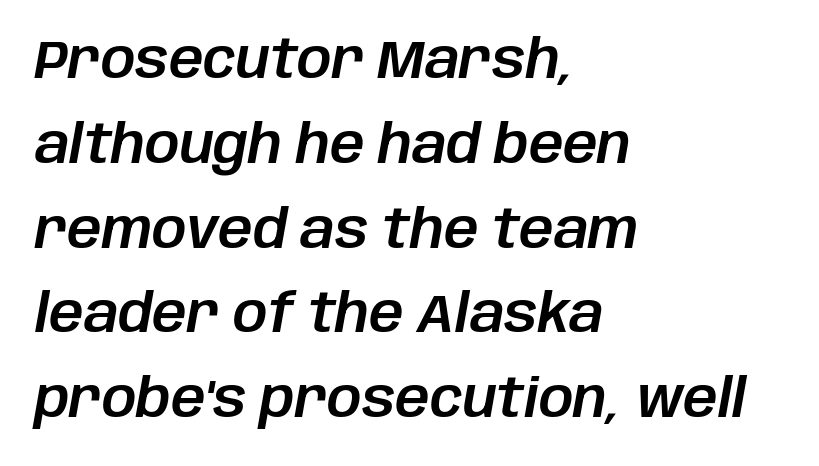
Looks like regular typesetting: each glyph gets only the width it needs. The passage shown has conventional tracking throughout. Is the block centered? No — it sits flush against the left margin. You can tell it's italic because the verticals aren't actually vertical. Honestly, the row spacing looks completely unremarkable.
